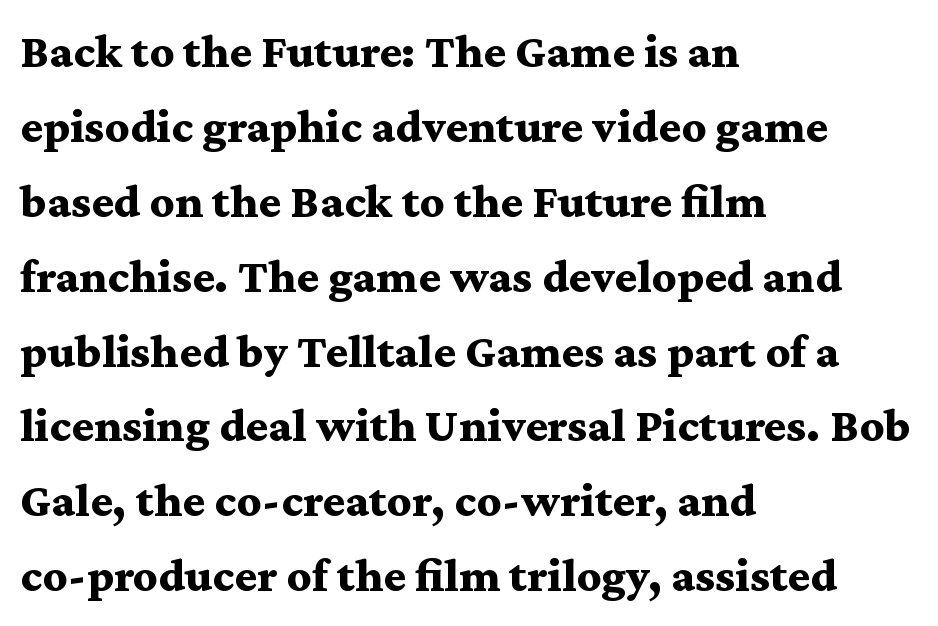
{"serif": "yes", "italic": "no", "bold": "yes", "weight": "bold", "width": "wide", "stroke_contrast": "medium", "x_height": "medium", "monospaced": "no", "underline": "no", "align": "left", "line_spacing": "normal", "line_spacing_ratio": 1.56, "letter_spacing": "normal", "letter_spacing_em": 0.0, "glyph_px": 48}
